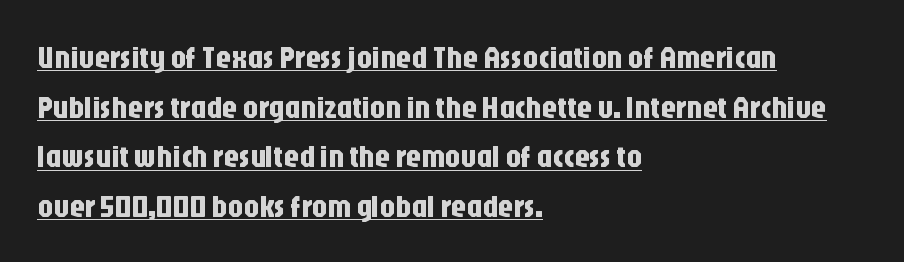
{"serif": "no", "italic": "no", "width": "condensed", "stroke_contrast": "low", "x_height": "large", "monospaced": "no", "underline": "yes", "align": "left", "line_spacing": "normal", "line_spacing_ratio": 1.6, "letter_spacing": "normal", "letter_spacing_em": 0.0, "glyph_px": 31}
